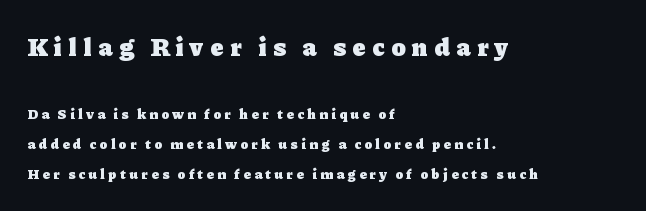
Q: Is the text bold? A: Yes.
Q: Is the text italic (slanted)? A: No, it is upright.
Q: Is the text underlined? A: No.
Q: How is the paragraph aligned? A: Left-aligned.
Q: Is the spacing between letters normal or unusually wide? A: Unusually wide.
Q: Is the spacing between lines tight, normal or loose? A: Loose.
Q: Which block of text is set in a larger size, the first (top) or the second (bottom)? A: The first (top) one.
